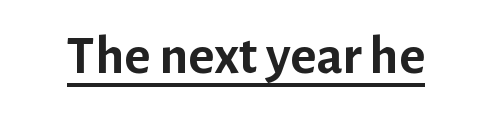
The image shows 55 px semibold sans-serif type, upright; set normal letter spacing, underlined; low stroke contrast and a medium x-height.
